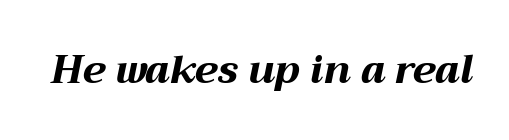
The image shows 39 px bold, wide type, italic (leaning right); set normal letter spacing, not underlined; medium stroke contrast and a medium x-height.
